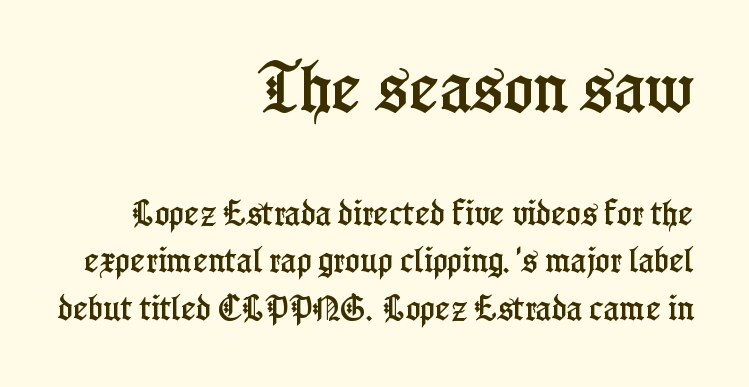
The specimen reads as upright at a glance. Lines of text with bare space underneath. The paragraph shown leans on its right margin. In terms of letterform style, serifs are clearly present.
